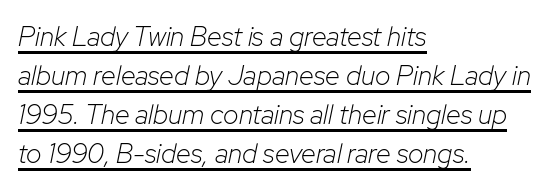
Q: Is the text bold? A: No.
Q: Is the text italic (slanted)? A: Yes, it leans right by about 12 degrees.
Q: Is the text underlined? A: Yes.
Q: How is the paragraph aligned? A: Left-aligned.
Q: Is the spacing between letters normal or unusually wide? A: Normal.
Q: Is the spacing between lines tight, normal or loose? A: Normal.
